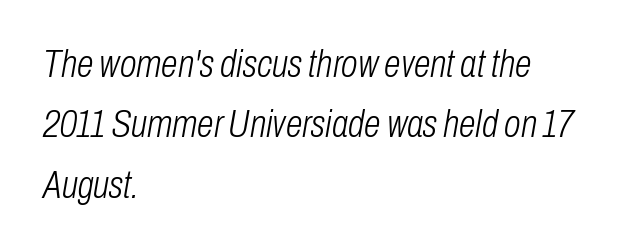
The image shows 38 px light, condensed type, italic (leaning right); set left-aligned, normal line spacing (1.59x), normal letter spacing, not underlined; low stroke contrast and a medium x-height.
